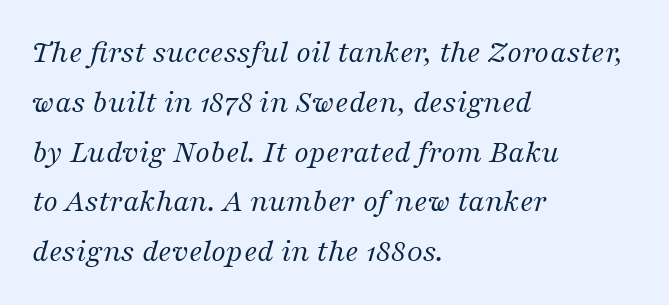
{"serif": "yes", "italic": "yes", "lean": "right", "slant_degrees": 16, "bold": "no", "weight": "regular", "width": "normal", "stroke_contrast": "medium", "x_height": "medium", "monospaced": "no", "underline": "no", "align": "left", "line_spacing": "normal", "line_spacing_ratio": 1.51, "letter_spacing": "normal", "letter_spacing_em": 0.0, "glyph_px": 33}
